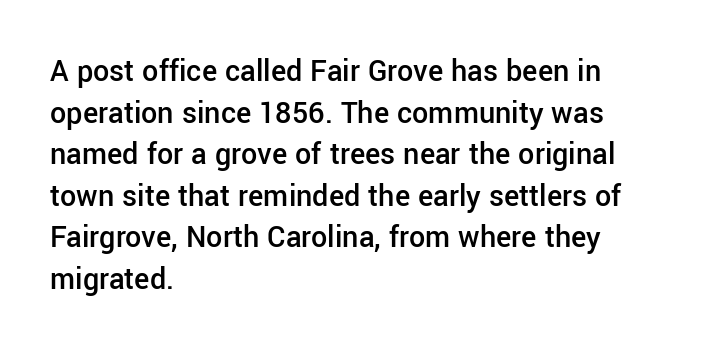
Each letter keeps its own natural width here, so spacing adapts to shape. The block of text has a typical density, with ordinary space between rows. Inter-character spacing is left at the font's built-in metrics. Emphasis by weight is partial: semibold. You can tell from the bare stems that sans-serif type was used. Is there any slant? The stems are plumb.
